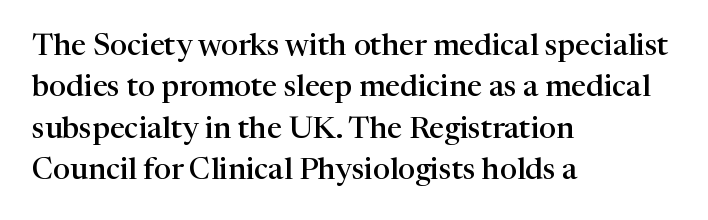
This rendering uses left alignment, leaving the right contour irregular. Think of a printed novel: that variable character pitch is what you see here. Font category for this specimen: serif. A typesetter would call this leading conventional body-copy spacing.
